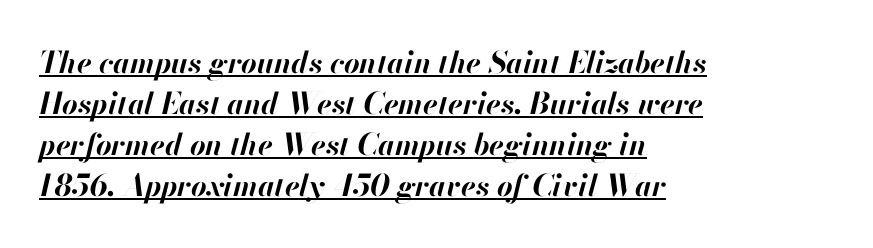
Q: Is the text bold? A: Yes.
Q: Is the text italic (slanted)? A: Yes, it leans right by about 13 degrees.
Q: Is the text underlined? A: Yes.
Q: How is the paragraph aligned? A: Left-aligned.
Q: Is the spacing between letters normal or unusually wide? A: Normal.
Q: Is the spacing between lines tight, normal or loose? A: Normal.
Q: Width (condensed, normal, or wide)? A: Normal.
Q: Stroke contrast? A: High.
Q: x-height? A: Small.
Q: Monospaced? A: No.
